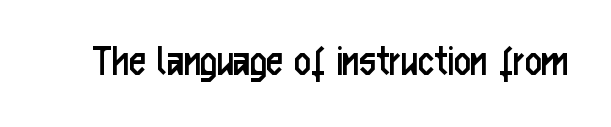
{"serif": "no", "italic": "no", "bold": "no", "weight": "regular", "width": "condensed", "stroke_contrast": "low", "x_height": "medium", "monospaced": "no", "underline": "no", "letter_spacing": "normal", "letter_spacing_em": 0.0, "glyph_px": 46}
